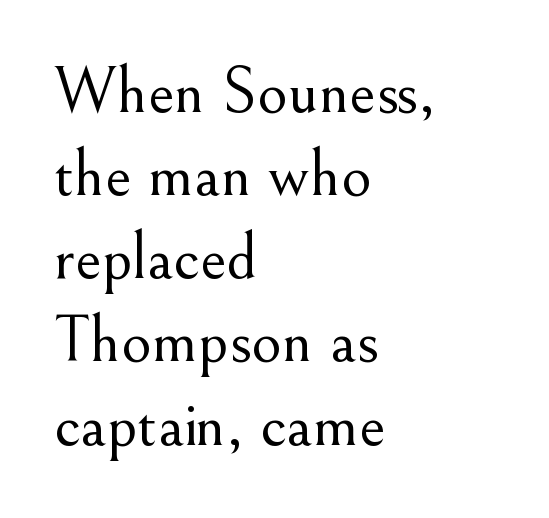
The image shows 66 px light serif type, upright; set left-aligned, normal line spacing (1.26x), normal letter spacing, not underlined; medium stroke contrast and a small x-height.
